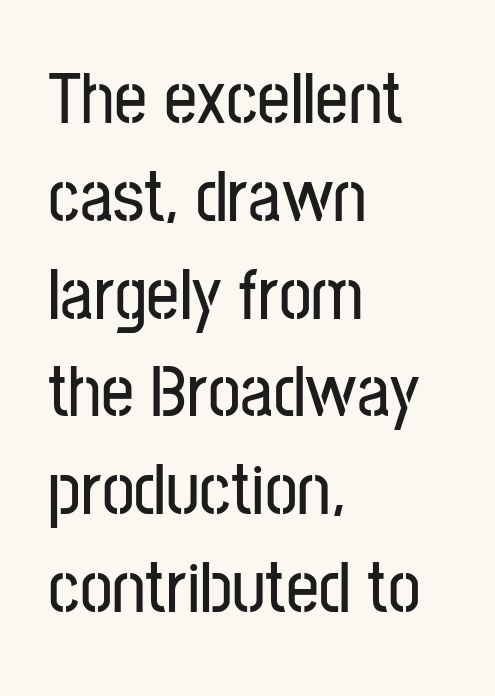
{"serif": "no", "italic": "no", "width": "condensed", "stroke_contrast": "low", "x_height": "medium", "monospaced": "no", "underline": "no", "align": "left", "line_spacing": "normal", "line_spacing_ratio": 1.34, "letter_spacing": "normal", "letter_spacing_em": 0.0, "glyph_px": 73}
